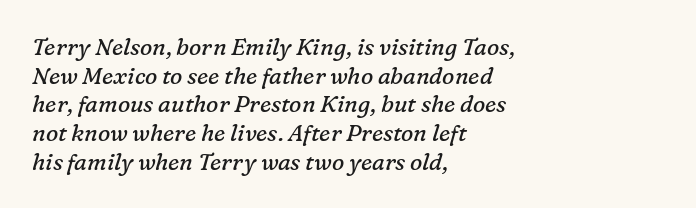
Q: Is the text bold? A: No.
Q: Is the text italic (slanted)? A: Yes, it leans right by about 16 degrees.
Q: Is the text underlined? A: No.
Q: How is the paragraph aligned? A: Left-aligned.
Q: Is the spacing between letters normal or unusually wide? A: Normal.
Q: Is the spacing between lines tight, normal or loose? A: Normal.
